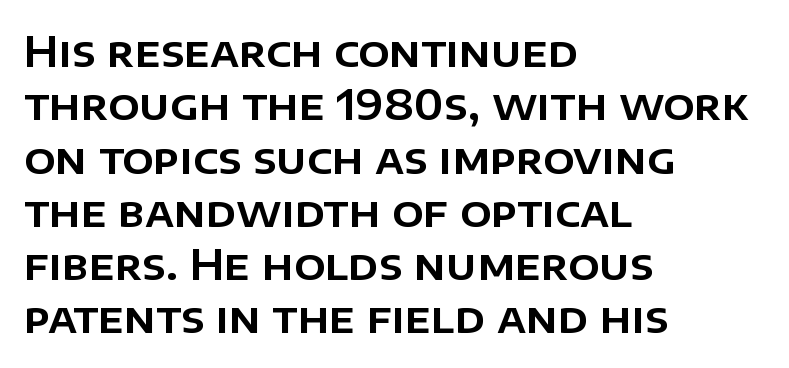
{"serif": "no", "italic": "no", "width": "normal", "stroke_contrast": "low", "x_height": "large", "monospaced": "no", "underline": "no", "align": "left", "line_spacing": "normal", "line_spacing_ratio": 1.3, "letter_spacing": "normal", "letter_spacing_em": 0.0, "glyph_px": 41}
